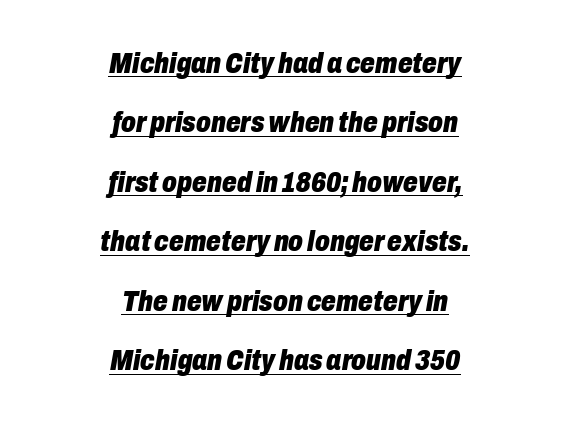
Compared with typical paragraphs, the rows here are farther apart. Its strokes are broad and dark, the hallmark of bold type. Layout note: lines centered. The rendering keeps characters at their native spacing.
